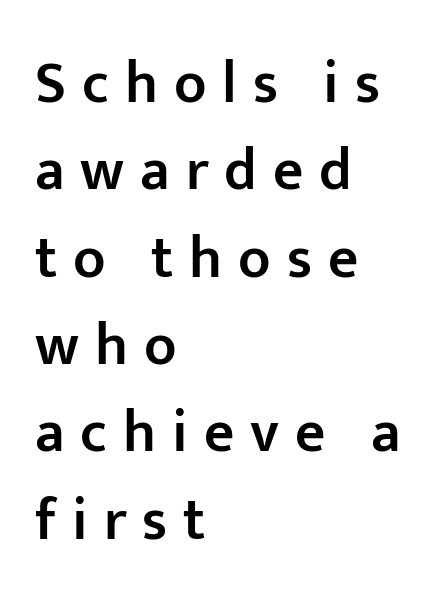
Q: Is the text bold? A: Semi-bold.
Q: Is the text italic (slanted)? A: No, it is upright.
Q: Is the typeface a serif or a sans-serif typeface? A: Sans-serif.
Q: Is the text underlined? A: No.
Q: How is the paragraph aligned? A: Left-aligned.
Q: Is the spacing between letters normal or unusually wide? A: Unusually wide.
Q: Is the spacing between lines tight, normal or loose? A: Normal.
Q: Width (condensed, normal, or wide)? A: Normal.
Q: Stroke contrast? A: Low.
Q: x-height? A: Medium.
Q: Monospaced? A: No.
